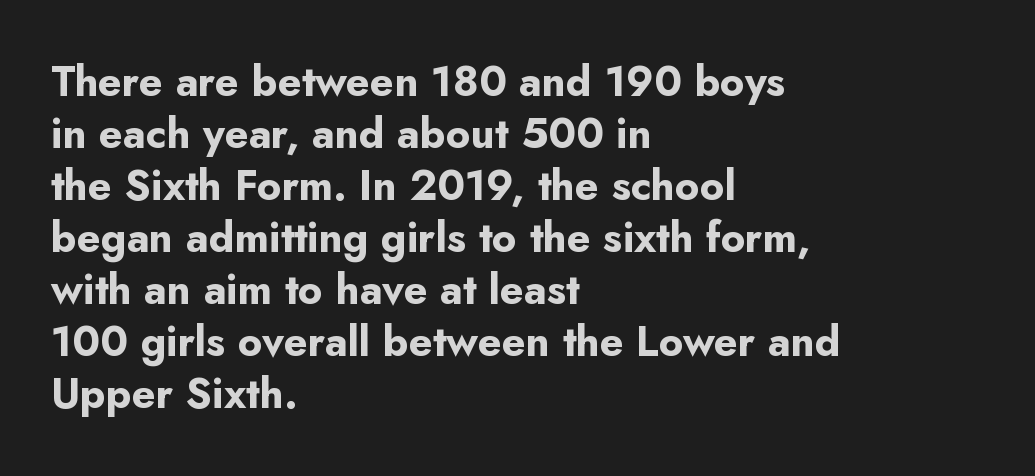
Character widths vary here, with narrow letters taking less room than wide ones. Short and long lines alike share a common starting point at left. This sample uses plain, unmodified letter spacing. Only glyphs here, with clear space below each row. I'd call this a sans setting — the letters go barefoot.
